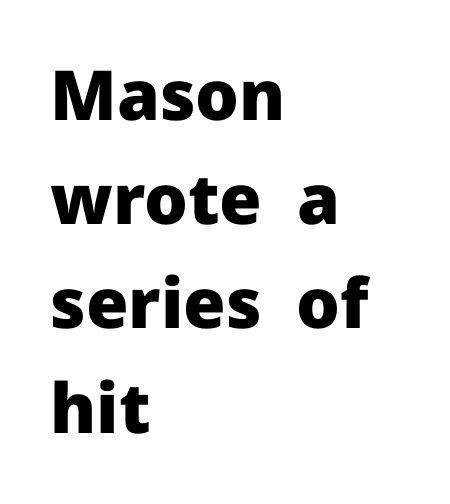
The passage shown is not underscored anywhere. Is this a fixed-width face? No — the glyphs have proportional, varying widths. Serifs: no, the terminals of the letterforms are clean. Is the block centered? No — it sits flush against the left margin. Ascenders rise straight up at ninety degrees. Compared with typical paragraphs, the rows here are spaced about the same.
